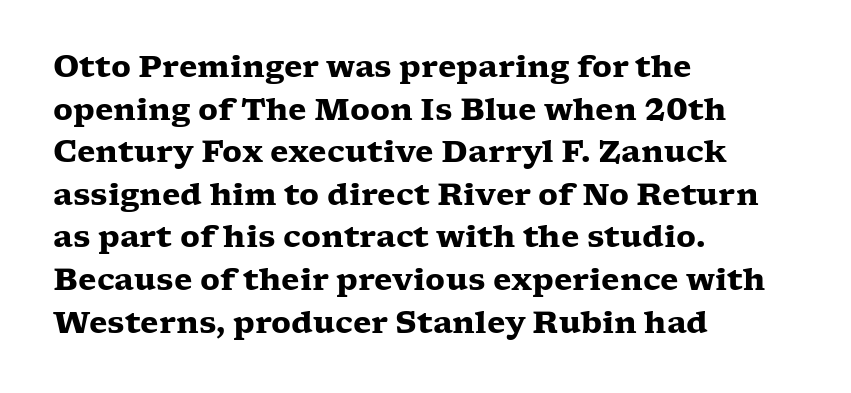
Words float on clear page, feet unadorned. The passage shown is typed in a proportional face where columns would drift. Inter-character spacing is left at the font's built-in metrics. Unlike italic type, these characters show no tilt at all. Each line starts at the same left margin while the right side varies. Vertically, the passage feels balanced, rows spaced as you'd expect.
